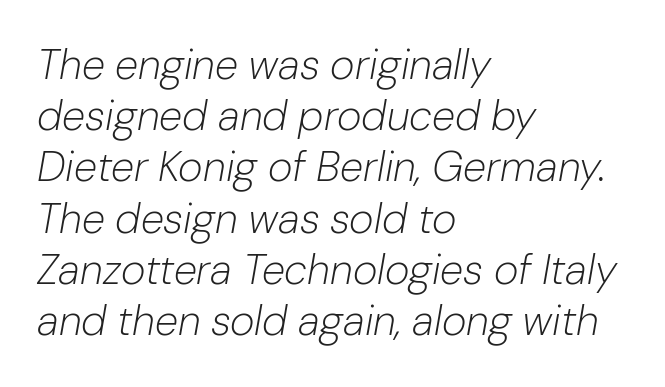
This rendering leaves character spacing at its baseline value. No chunkiness to these letters — they're not bold. One-word summary of the alignment: left. The rendering uses natural spacing where letterforms have individual widths. These lines were composed using italics. Descenders hang freely into open space.
